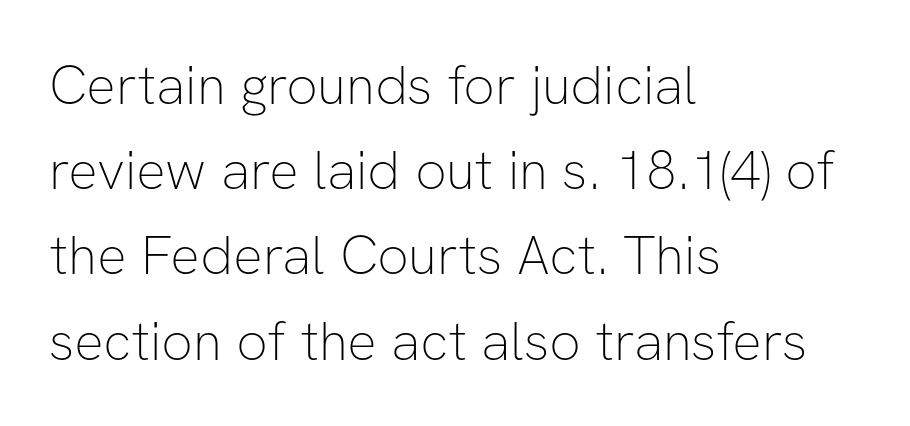
The image shows 55 px thin sans-serif type, upright; set left-aligned, normal line spacing (1.55x), normal letter spacing, not underlined; low stroke contrast and a medium x-height.
